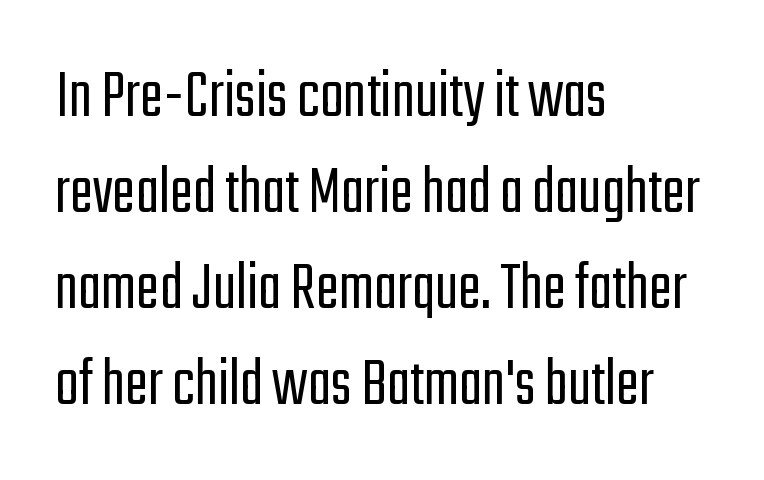
Rows of type keep a routine distance in the vertical direction. The font is comparable to plain body text, perhaps lighter. The letters sit at their default tracking, neither squeezed nor spread. Bare-footed words on every line. Style check: upright. The characters display no serif detailing; their extremities are plain.
